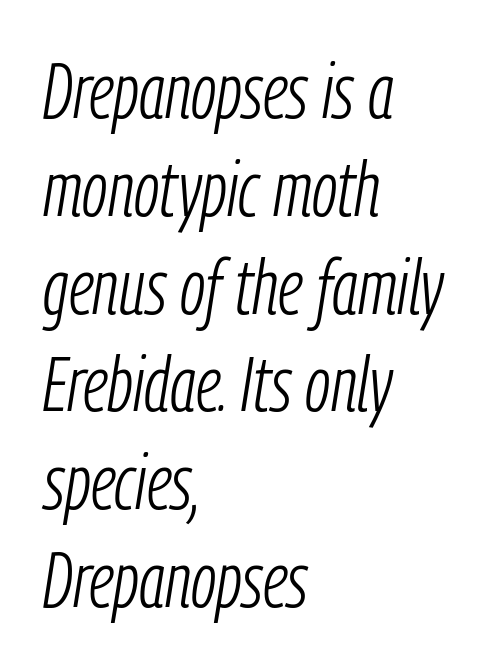
The image shows 77 px light, condensed type, italic (leaning right); set left-aligned, normal line spacing (1.27x), normal letter spacing, not underlined; low stroke contrast and a medium x-height.
